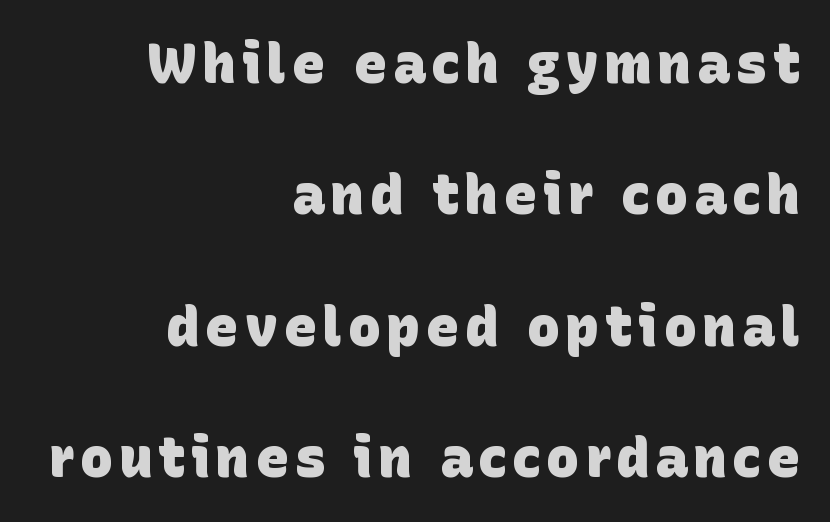
Q: Is the text bold? A: Yes.
Q: Is the typeface a serif or a sans-serif typeface? A: Sans-serif.
Q: Is the text underlined? A: No.
Q: How is the paragraph aligned? A: Right-aligned.
Q: Is the spacing between lines tight, normal or loose? A: Loose.
Q: Width (condensed, normal, or wide)? A: Normal.
Q: Stroke contrast? A: Low.
Q: x-height? A: Large.
Q: Monospaced? A: No.
